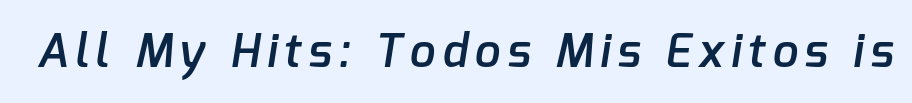
The image shows 46 px semibold sans-serif type; set not underlined; low stroke contrast and a medium x-height.
